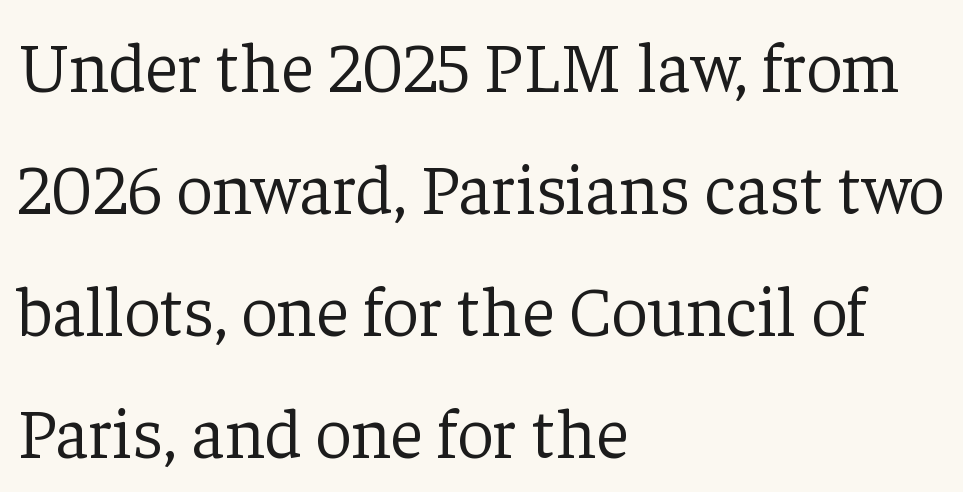
The axis of the letterforms is exactly vertical. The setting favours the left margin, as ordinary paragraphs usually do. The weight tops out at a normal text grade. Does extra space separate the letters? No, they use regular spacing.
